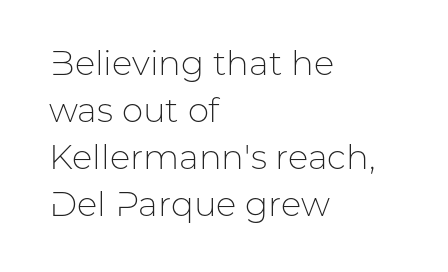
These lines are rendered in a variable-pitch font. This sample keeps an unexceptional amount of space between lines. Lines of text with bare space underneath. Serif or sans? Sans — the stroke terminals are bare.
